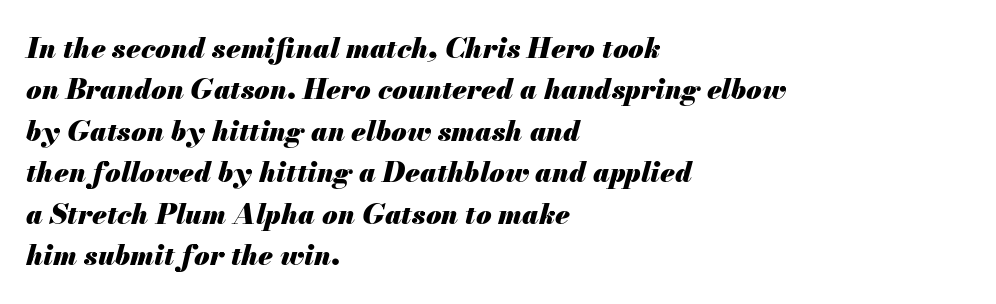
{"italic": "yes", "lean": "right", "slant_degrees": 13, "bold": "yes", "weight": "heavy", "width": "normal", "stroke_contrast": "medium", "x_height": "small", "monospaced": "no", "underline": "no", "align": "left", "line_spacing": "normal", "line_spacing_ratio": 1.48, "letter_spacing": "normal", "letter_spacing_em": 0.0, "glyph_px": 28}
